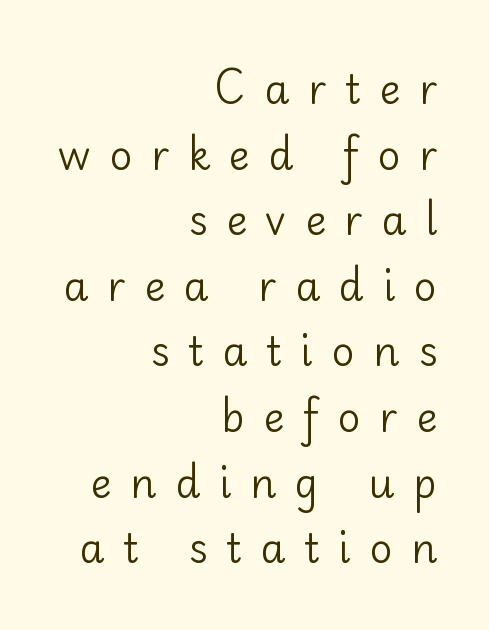
Q: Is the text bold? A: No.
Q: Is the text italic (slanted)? A: No, it is upright.
Q: Is the typeface a serif or a sans-serif typeface? A: Sans-serif.
Q: Is the text underlined? A: No.
Q: How is the paragraph aligned? A: Right-aligned.
Q: Is the spacing between letters normal or unusually wide? A: Unusually wide.
Q: Is the spacing between lines tight, normal or loose? A: Normal.
Q: Width (condensed, normal, or wide)? A: Normal.
Q: Stroke contrast? A: Low.
Q: x-height? A: Small.
Q: Monospaced? A: No.
